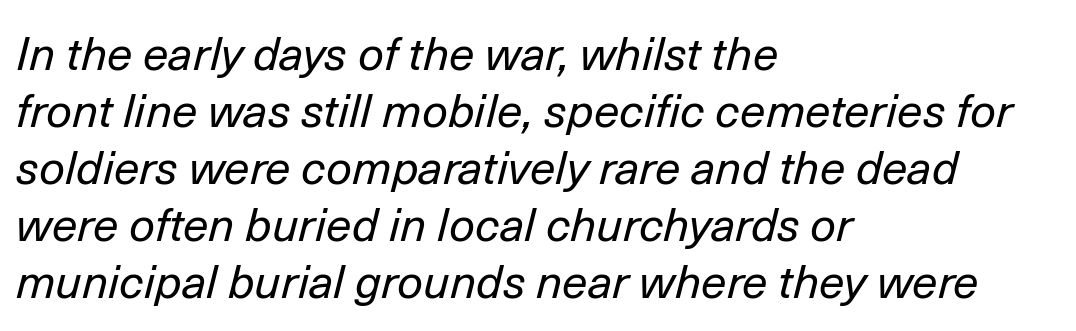
The whole block is typeset with a tilt. Do the characters align in a grid? No, the font is proportional. Teacher's note: observe the even left margin — that is flush-left alignment. Is the letter spacing exaggerated? No — it looks like the ordinary default. The weight tops out at a normal text grade.
